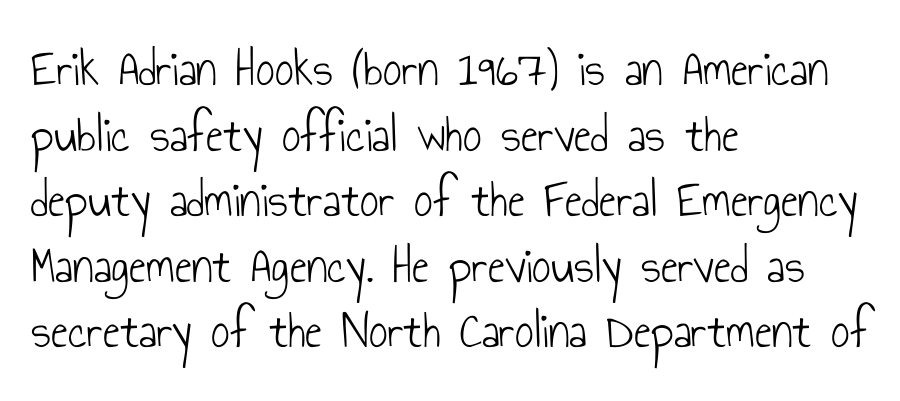
Looks like regular typesetting: each glyph gets only the width it needs. The area under the type is left untouched. In terms of letterform style, serifs are entirely absent. Tall strokes in this sample are plumb rather than angled. Line spacing here is normal. What stands out about the letter spacing? Nothing — it is the standard amount.
